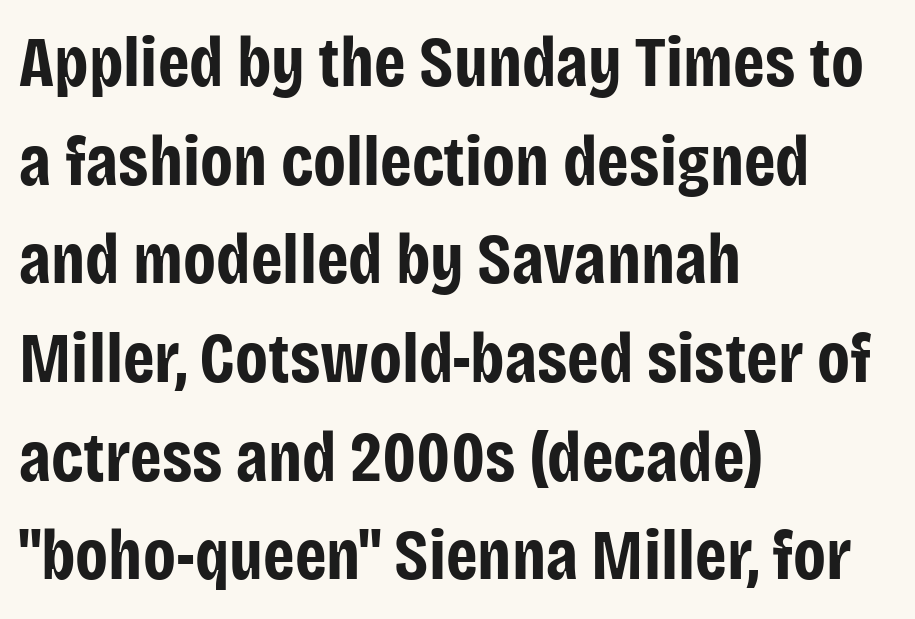
Bare-footed words on every line. This sample uses plain, unmodified letter spacing. A typesetter would call this leading conventional body-copy spacing. Every letter is thick-stroked: bold, no question.
